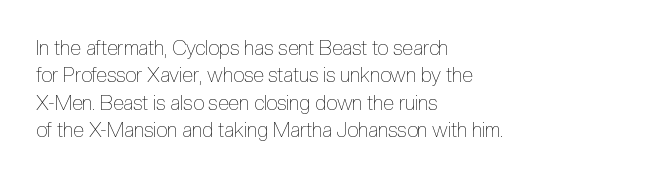
Q: Is the text bold? A: No.
Q: Is the text italic (slanted)? A: No, it is upright.
Q: Is the text underlined? A: No.
Q: How is the paragraph aligned? A: Left-aligned.
Q: Is the spacing between letters normal or unusually wide? A: Normal.
Q: Is the spacing between lines tight, normal or loose? A: Normal.
